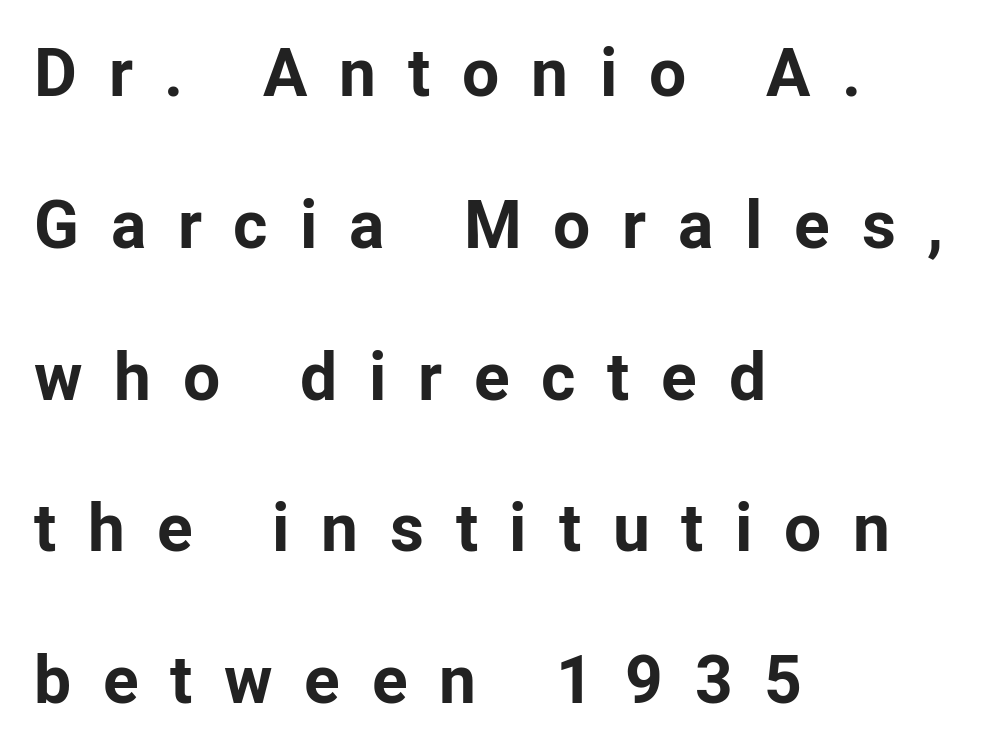
The foot of each line stays bare and open. This is heavy type, rendered in bold. The vertical gap from one line to the next is large. Do the characters align in a grid? No, the font is proportional. Leftover space on each line is placed entirely after the last word.
